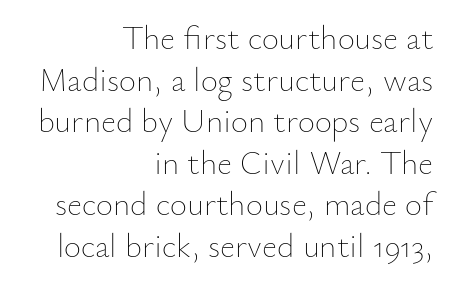
Line ends are locked; line starts wander. A typesetter would call this proportional, since set widths differ per character. The passage shown is not bold in any degree. This sample keeps an unexceptional amount of space between lines.
